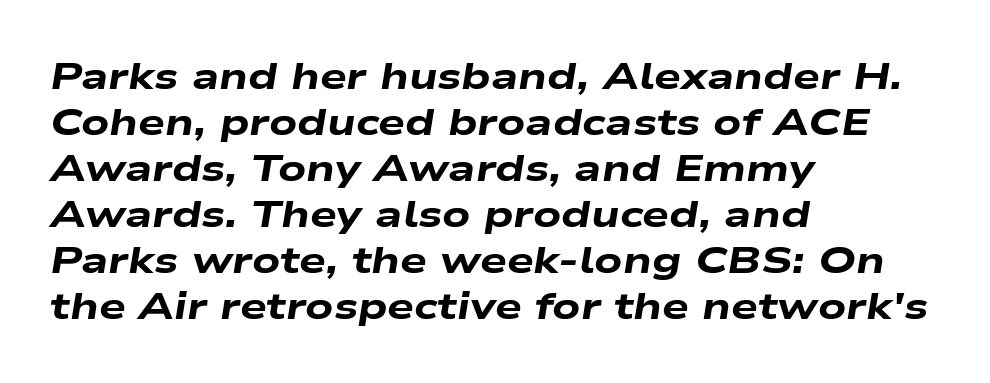
{"italic": "yes", "lean": "right", "slant_degrees": 9, "bold": "yes", "weight": "heavy", "width": "wide", "stroke_contrast": "low", "x_height": "medium", "monospaced": "no", "underline": "no", "align": "left", "line_spacing_ratio": 1.21, "letter_spacing": "normal", "letter_spacing_em": 0.0, "glyph_px": 38}
